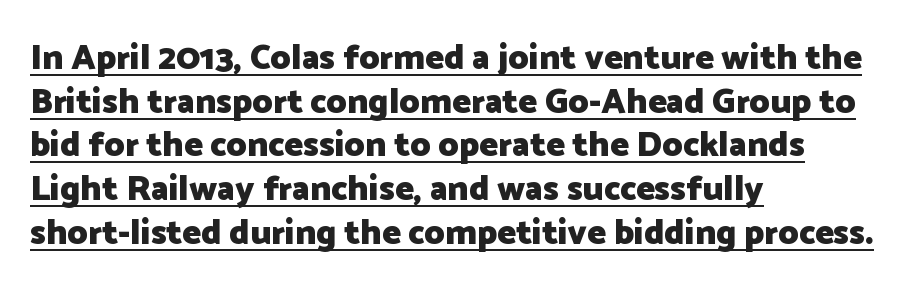
The image shows 35 px heavy sans-serif type, upright; set left-aligned, normal line spacing (1.25x), normal letter spacing, underlined; low stroke contrast and a medium x-height.
